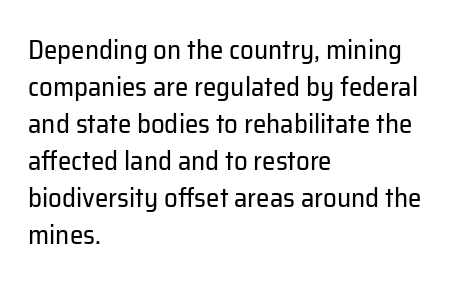
Reading down the block, your eye returns to a fixed left position each line. Tall strokes in this sample are plumb rather than angled. The rendering uses a moderate line-height, typical for paragraphs. This is not heavy type; no bold has been used. Any mark beneath the type? The region is blank. Each word holds together tightly as a unit, with standard inter-letter gaps.
